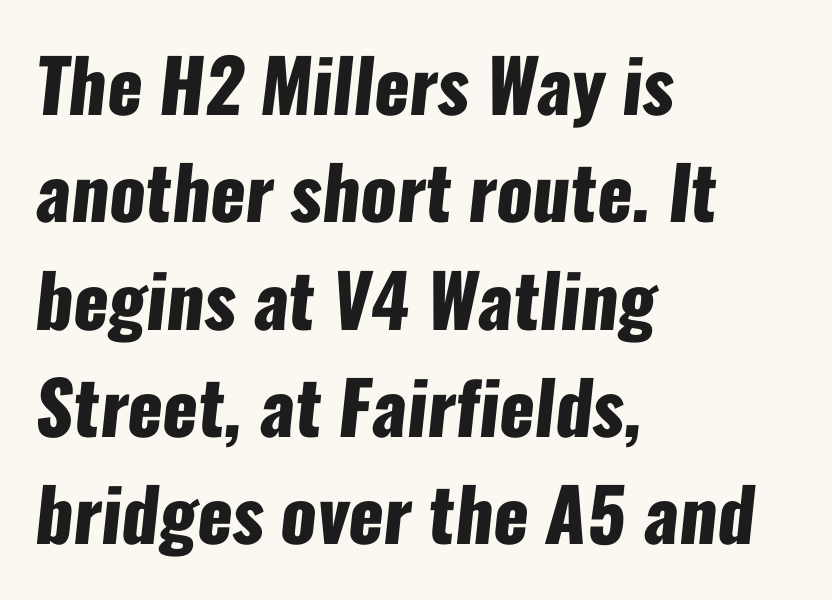
Q: Is the text bold? A: Yes.
Q: Is the typeface a serif or a sans-serif typeface? A: Sans-serif.
Q: Is the text underlined? A: No.
Q: How is the paragraph aligned? A: Left-aligned.
Q: Is the spacing between letters normal or unusually wide? A: Normal.
Q: Is the spacing between lines tight, normal or loose? A: Normal.
Q: Width (condensed, normal, or wide)? A: Condensed.
Q: Stroke contrast? A: Low.
Q: x-height? A: Medium.
Q: Monospaced? A: No.
